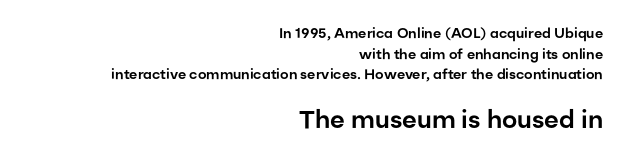
{"italic": "no", "underline": "no", "align": "right", "line_spacing": "normal", "line_spacing_ratio": 1.48, "letter_spacing": "normal", "letter_spacing_em": 0.0, "larger_block": "second", "size_ratio": 1.79, "glyph_px": 25}
